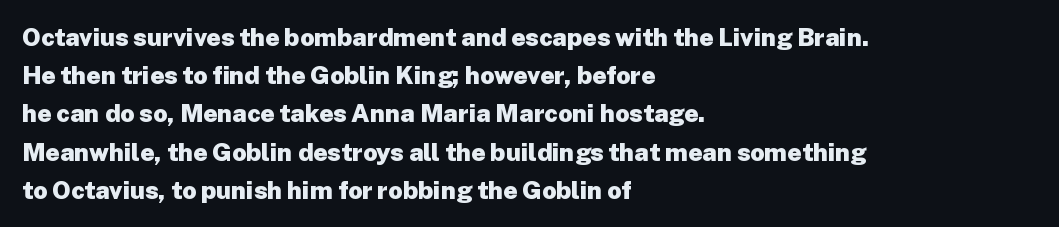
Q: Is the text bold? A: Yes.
Q: Is the text italic (slanted)? A: No, it is upright.
Q: Is the text underlined? A: No.
Q: How is the paragraph aligned? A: Left-aligned.
Q: Is the spacing between letters normal or unusually wide? A: Normal.
Q: Is the spacing between lines tight, normal or loose? A: Normal.
